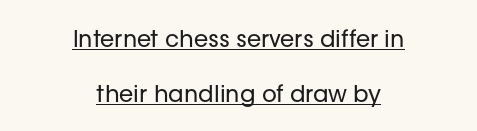
If you drew a line through each stem, it would be perfectly vertical. A great deal of white space separates one row of letters from the next. Think standard paragraph weight, or any step lighter than that. Decoration check: the copy is underlined. This rendering uses center alignment, leaving both contours irregular but symmetric.
